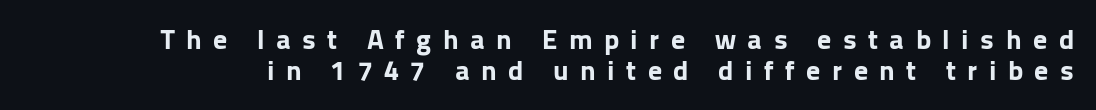
A typesetter would call this proportional, since set widths differ per character. The strokes are fattened all the way to bold. You could barely slide anything between these rows. Glyph-to-glyph distance is far greater than everyday printed text. Italic? Not at all — the glyphs are vertical. The foot of each line stays bare and open.
